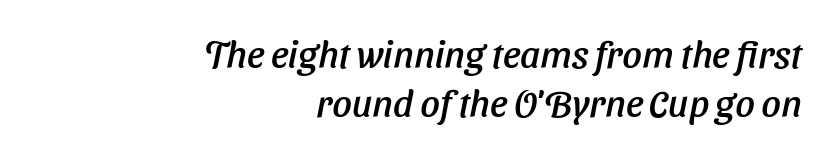
The image shows 38 px text type; set right-aligned, normal line spacing (1.28x), normal letter spacing, not underlined; low stroke contrast and a medium x-height.
